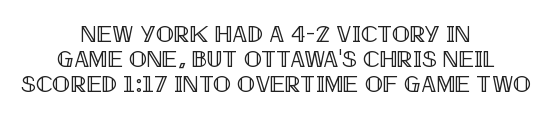
The image shows 24 px text type, upright; set centered, tight line spacing (1.04x), normal letter spacing, not underlined.
